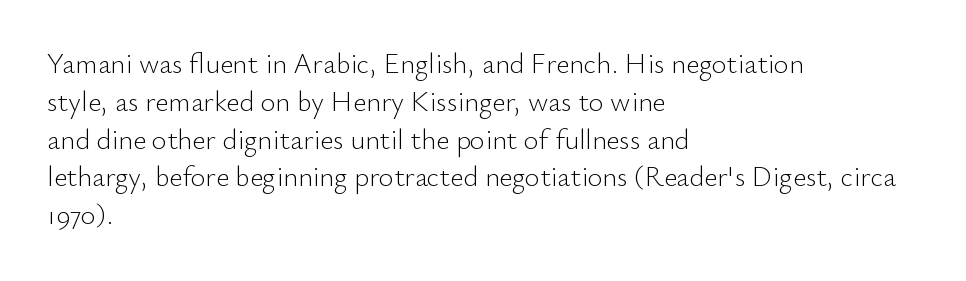
{"serif": "no", "italic": "no", "bold": "no", "weight": "light", "width": "normal", "stroke_contrast": "low", "x_height": "small", "monospaced": "no", "underline": "no", "align": "left", "line_spacing": "normal", "line_spacing_ratio": 1.35, "letter_spacing": "normal", "letter_spacing_em": 0.0, "glyph_px": 28}
